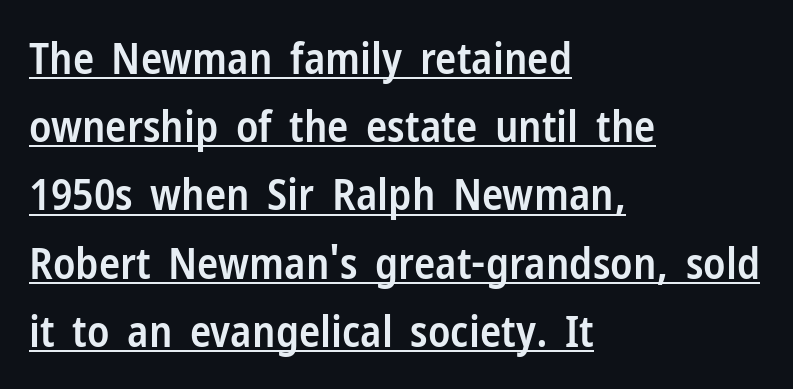
{"serif": "no", "italic": "no", "bold": "semi", "weight": "semibold", "width": "condensed", "stroke_contrast": "low", "x_height": "medium", "monospaced": "no", "underline": "yes", "align": "left", "line_spacing": "normal", "line_spacing_ratio": 1.55, "letter_spacing": "normal", "letter_spacing_em": 0.0, "glyph_px": 44}
